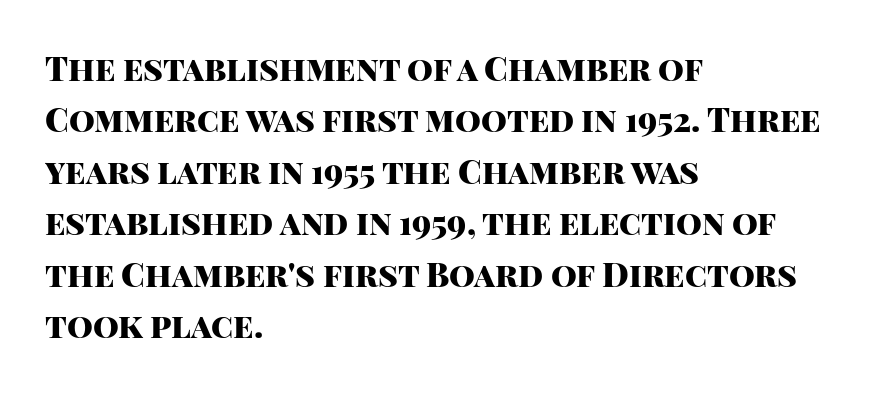
The image shows 33 px heavy sans-serif type, upright; set left-aligned, normal line spacing (1.56x), normal letter spacing, not underlined; high stroke contrast and a large x-height.
